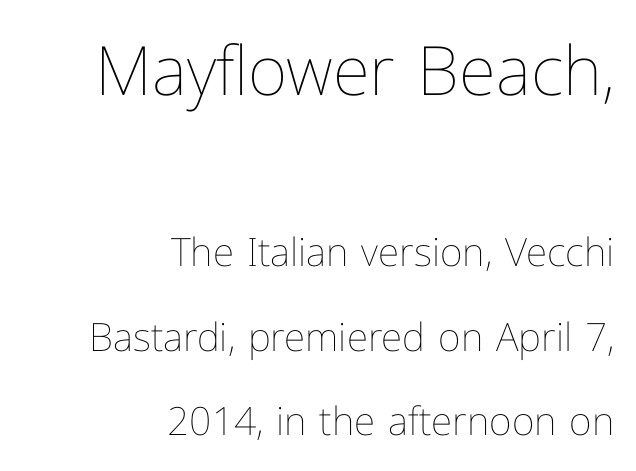
Look at the glyph heights: the upper group is clearly the bigger setting. Think of a printed novel: that variable character pitch is what you see here. Anything drawn beneath the words? Only blank space. Nothing heavy about these letters — not bold at all. Line spacing here is loose. Standard letterfit; no display-style spreading of the glyphs.
